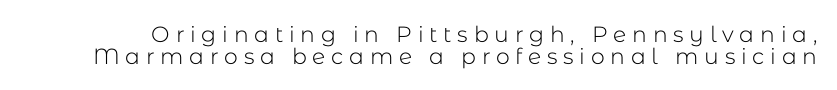
Q: Is the text bold? A: No.
Q: Is the text italic (slanted)? A: No, it is upright.
Q: Is the text underlined? A: No.
Q: Is the spacing between letters normal or unusually wide? A: Unusually wide.
Q: Is the spacing between lines tight, normal or loose? A: Tight.
